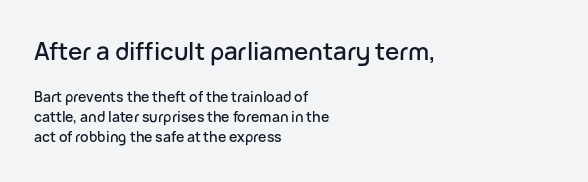
Here the first block reads like a headline and the second like body copy. These lines stack with their left ends in a neat column. If you measured baseline to baseline, you'd find a middling distance. Nobody touched the tracking dial on this one.
